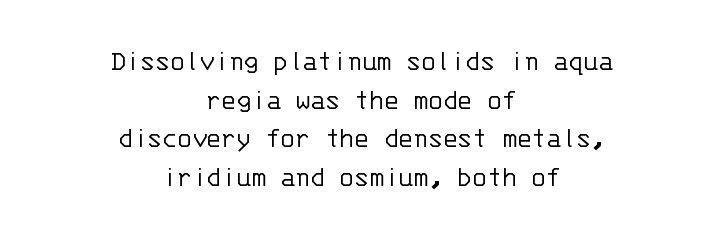
{"serif": "no", "italic": "no", "bold": "no", "weight": "light", "width": "normal", "stroke_contrast": "low", "x_height": "large", "monospaced": "yes", "underline": "no", "align": "center", "line_spacing": "normal", "line_spacing_ratio": 1.29, "letter_spacing": "normal", "letter_spacing_em": 0.0, "glyph_px": 30}
